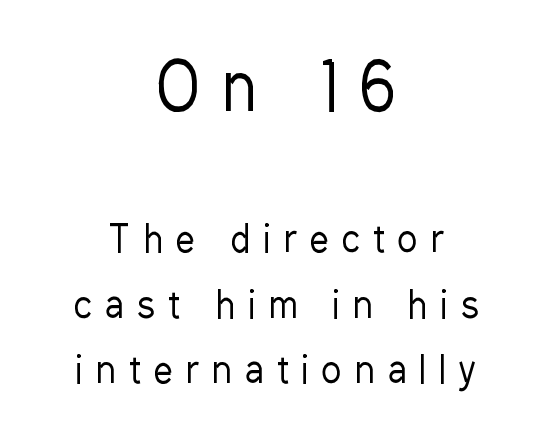
{"serif": "no", "italic": "no", "bold": "no", "weight": "regular", "width": "condensed", "stroke_contrast": "low", "x_height": "medium", "monospaced": "no", "underline": "no", "align": "center", "line_spacing_ratio": 1.77, "letter_spacing": "wide", "letter_spacing_em": 0.37, "larger_block": "first", "size_ratio": 1.76, "glyph_px": 65}
